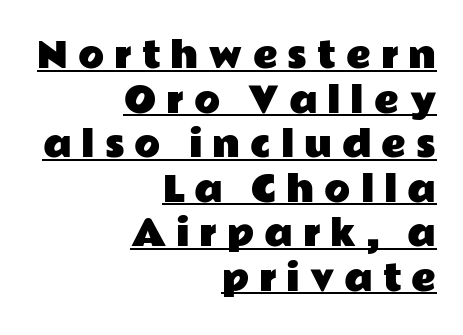
Q: Is the text italic (slanted)? A: No, it is upright.
Q: Is the typeface a serif or a sans-serif typeface? A: Sans-serif.
Q: Is the text underlined? A: Yes.
Q: How is the paragraph aligned? A: Right-aligned.
Q: Is the spacing between letters normal or unusually wide? A: Unusually wide.
Q: Is the spacing between lines tight, normal or loose? A: Normal.
Q: Width (condensed, normal, or wide)? A: Wide.
Q: Stroke contrast? A: Low.
Q: x-height? A: Medium.
Q: Monospaced? A: No.
